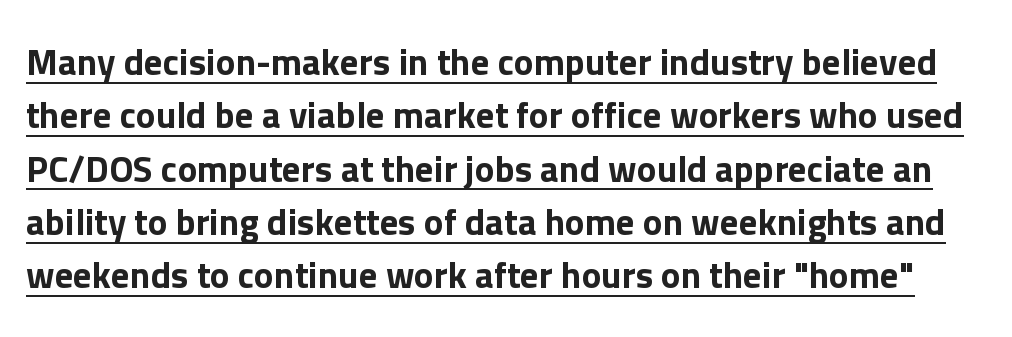
{"serif": "no", "italic": "no", "width": "normal", "stroke_contrast": "low", "x_height": "medium", "monospaced": "no", "underline": "yes", "line_spacing": "normal", "line_spacing_ratio": 1.44, "letter_spacing": "normal", "letter_spacing_em": 0.0, "glyph_px": 37}
